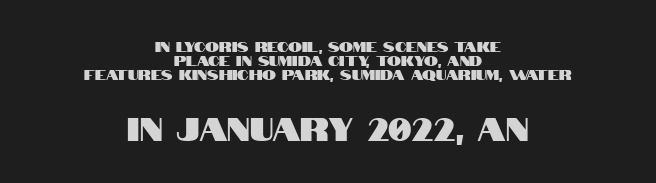
{"serif": "no", "italic": "no", "width": "condensed", "stroke_contrast": "high", "x_height": "large", "monospaced": "no", "underline": "no", "align": "center", "line_spacing": "tight", "line_spacing_ratio": 1.0, "letter_spacing": "normal", "letter_spacing_em": 0.0, "larger_block": "second", "size_ratio": 2.29, "glyph_px": 32}
